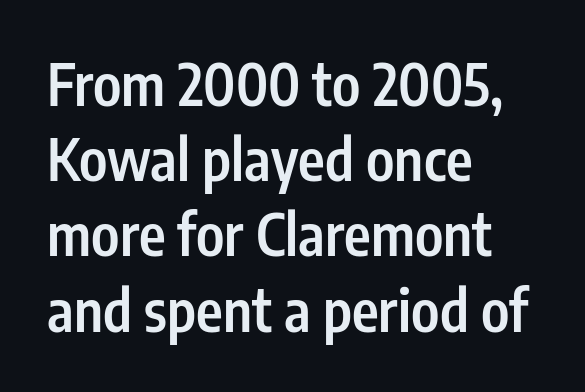
{"serif": "no", "italic": "no", "bold": "semi", "weight": "semibold", "width": "condensed", "stroke_contrast": "low", "x_height": "medium", "monospaced": "no", "underline": "no", "align": "left", "line_spacing": "normal", "line_spacing_ratio": 1.32, "letter_spacing": "normal", "letter_spacing_em": 0.0, "glyph_px": 57}
